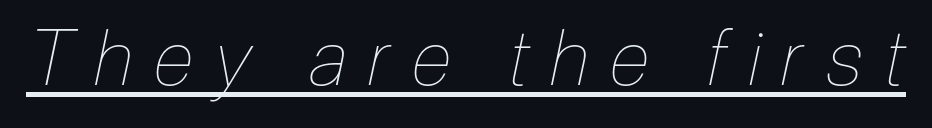
Think standard paragraph weight, or any step lighter than that. Between one letter and the next there's a generous, obvious gap. There's an unmistakable incline to the writing here. The passage shown is typed in a proportional face where columns would drift.
